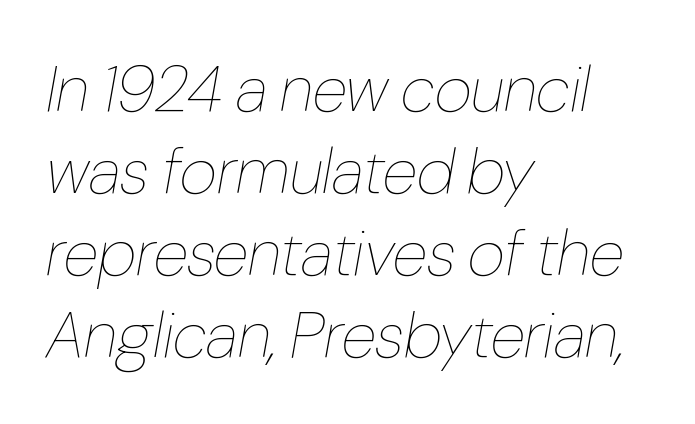
The image shows 65 px thin, condensed type, italic (leaning right); set left-aligned, normal line spacing (1.26x), normal letter spacing, not underlined; low stroke contrast and a medium x-height.
